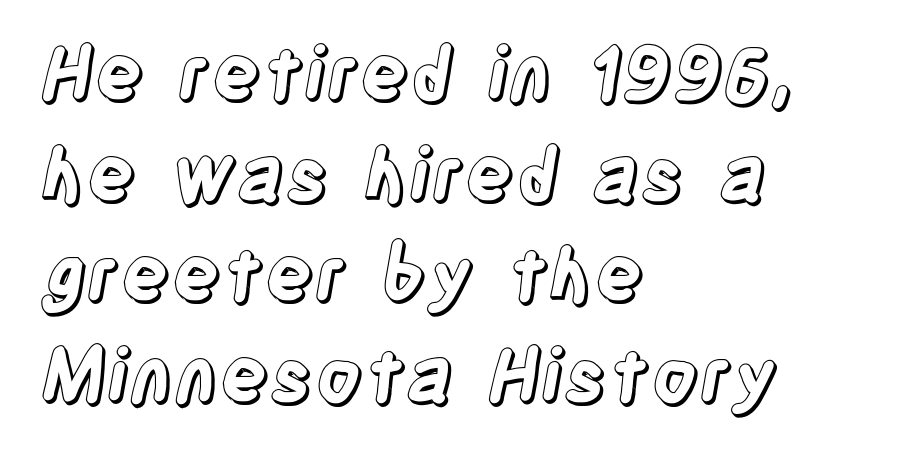
The image shows 74 px condensed type; set left-aligned, normal line spacing (1.36x), normal letter spacing, not underlined; a large x-height.
